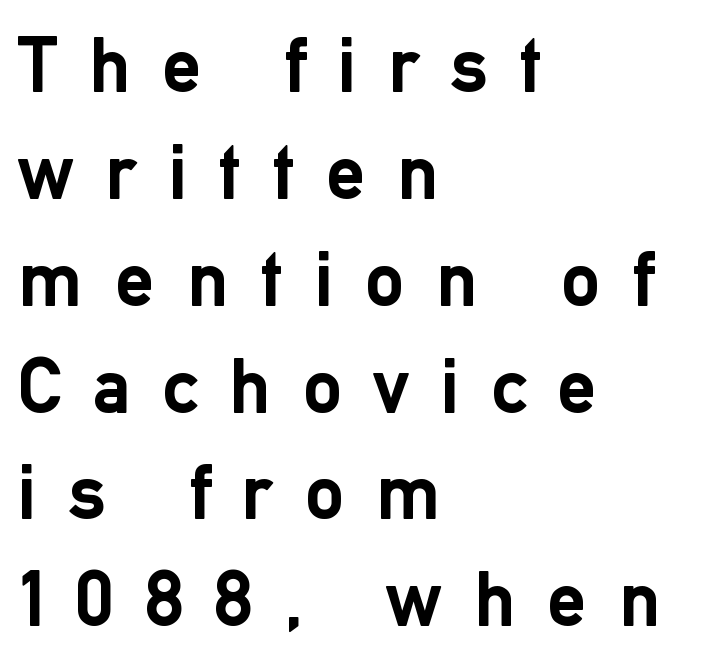
{"serif": "no", "italic": "no", "bold": "yes", "weight": "semibold", "width": "normal", "stroke_contrast": "low", "x_height": "medium", "monospaced": "no", "underline": "no", "align": "left", "line_spacing": "normal", "line_spacing_ratio": 1.37, "letter_spacing": "wide", "letter_spacing_em": 0.41, "glyph_px": 78}
